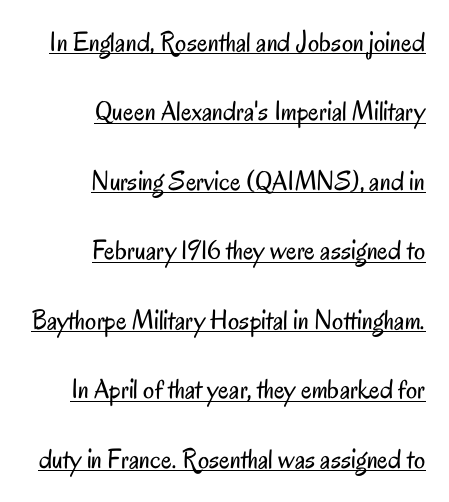
The image shows 28 px regular-weight, condensed sans-serif type, upright; set right-aligned, loose line spacing (2.48x), normal letter spacing, underlined; low stroke contrast and a small x-height.
